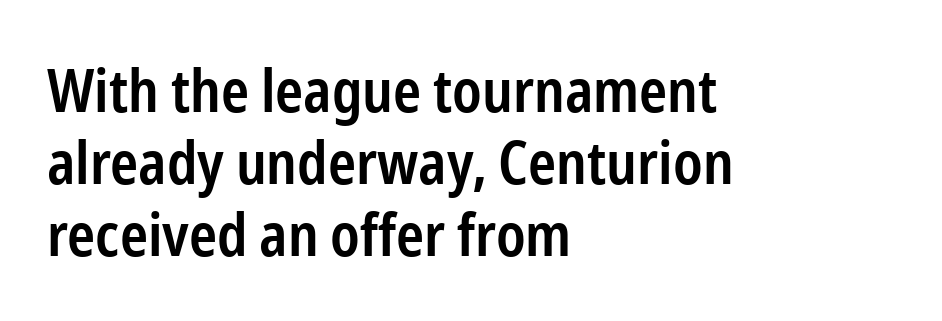
Q: Is the text bold? A: Semi-bold.
Q: Is the text italic (slanted)? A: No, it is upright.
Q: Is the typeface a serif or a sans-serif typeface? A: Sans-serif.
Q: Is the text underlined? A: No.
Q: How is the paragraph aligned? A: Left-aligned.
Q: Is the spacing between letters normal or unusually wide? A: Normal.
Q: Width (condensed, normal, or wide)? A: Condensed.
Q: Stroke contrast? A: Low.
Q: x-height? A: Medium.
Q: Monospaced? A: No.
